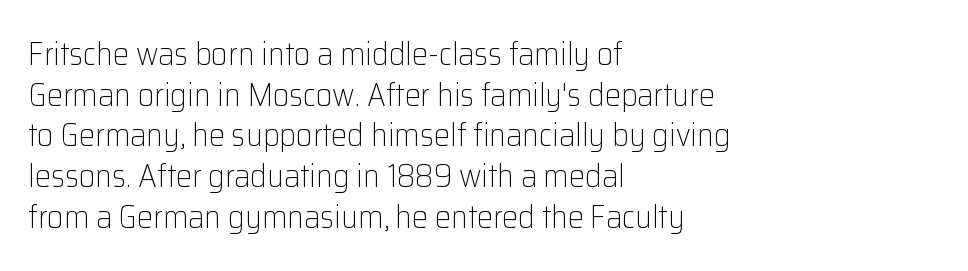
The image shows 32 px light sans-serif type, upright; set left-aligned, normal line spacing (1.27x), normal letter spacing, not underlined; low stroke contrast and a medium x-height.
